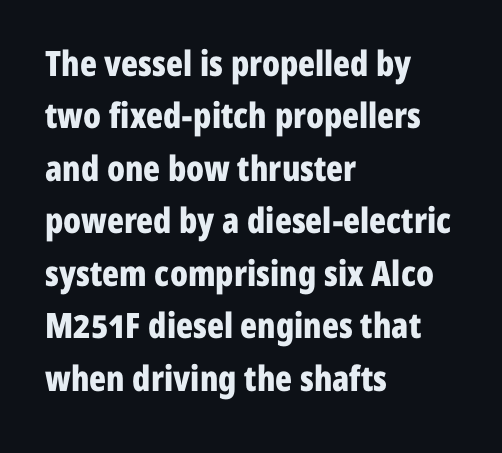
Q: Is the text bold? A: Yes.
Q: Is the text italic (slanted)? A: No, it is upright.
Q: Is the typeface a serif or a sans-serif typeface? A: Sans-serif.
Q: Is the text underlined? A: No.
Q: How is the paragraph aligned? A: Left-aligned.
Q: Is the spacing between letters normal or unusually wide? A: Normal.
Q: Is the spacing between lines tight, normal or loose? A: Normal.
Q: Width (condensed, normal, or wide)? A: Condensed.
Q: Stroke contrast? A: Low.
Q: x-height? A: Medium.
Q: Monospaced? A: No.
